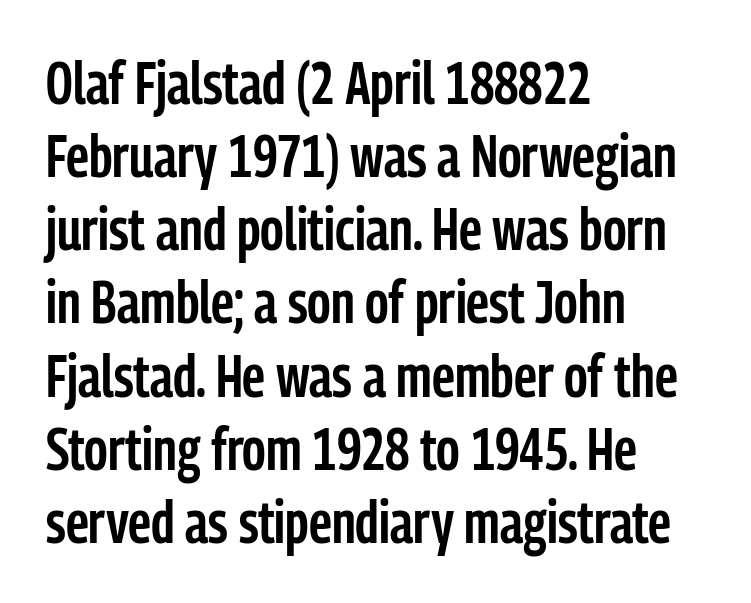
Q: Is the text bold? A: Semi-bold.
Q: Is the text italic (slanted)? A: No, it is upright.
Q: Is the typeface a serif or a sans-serif typeface? A: Sans-serif.
Q: Is the text underlined? A: No.
Q: How is the paragraph aligned? A: Left-aligned.
Q: Is the spacing between letters normal or unusually wide? A: Normal.
Q: Width (condensed, normal, or wide)? A: Condensed.
Q: Stroke contrast? A: Low.
Q: x-height? A: Medium.
Q: Monospaced? A: No.
